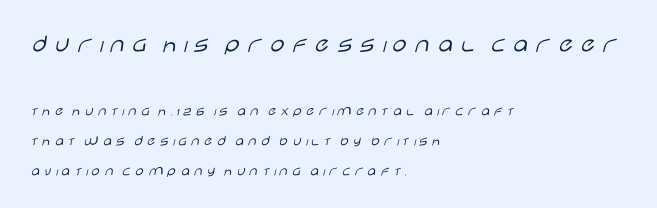
Q: Is the text bold? A: No.
Q: Is the text italic (slanted)? A: Yes.
Q: Is the text underlined? A: No.
Q: How is the paragraph aligned? A: Left-aligned.
Q: Is the spacing between lines tight, normal or loose? A: Loose.
Q: Which block of text is set in a larger size, the first (top) or the second (bottom)? A: The first (top) one.
